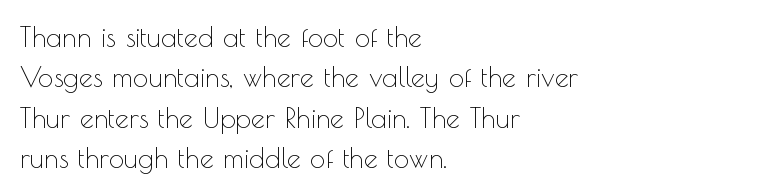
The image shows 28 px thin sans-serif type, upright; set left-aligned, normal line spacing (1.44x), normal letter spacing, not underlined; a small x-height.
